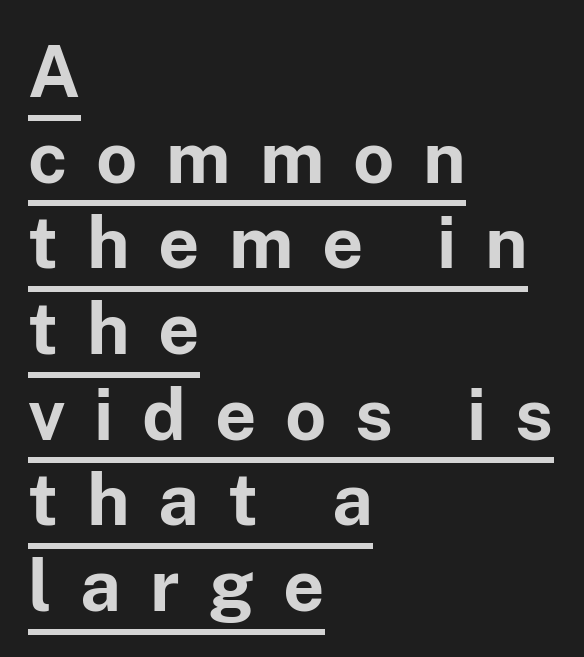
Every letter is thick-stroked: bold, no question. What decoration does the sample have? An underline. You could not count columns in this text — the font is proportionally spaced. Grotesque or geometric, the face here clearly has no serifs. Display-style spreading of the glyphs; the letterfit is very open. Visually the block forms a straight wall on the left and a jagged coastline on the right.
